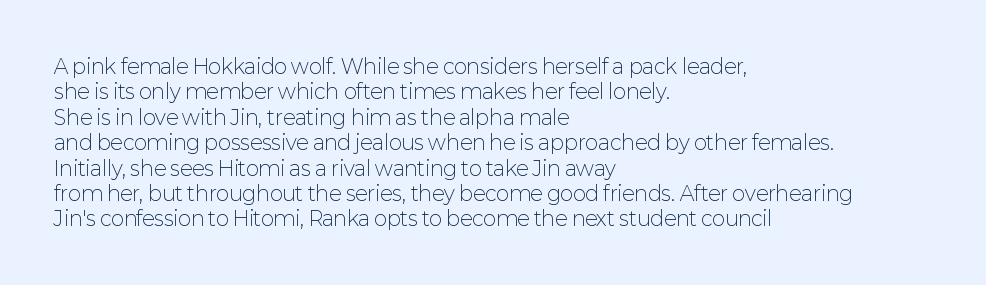
The image shows 20 px text type, upright; set left-aligned, normal line spacing (1.27x), normal letter spacing, not underlined.
